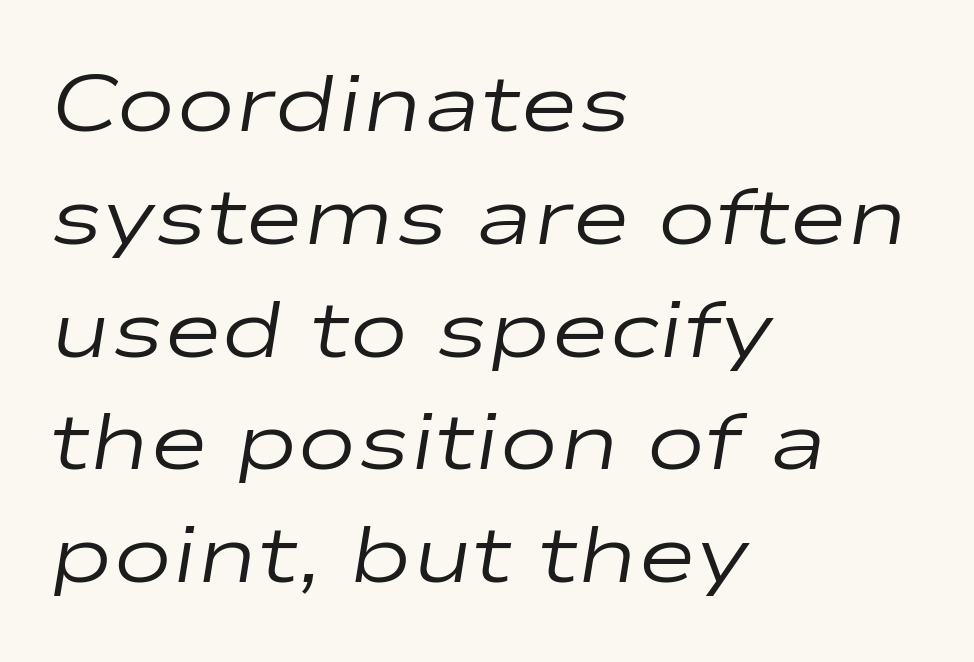
{"italic": "yes", "lean": "right", "slant_degrees": 9, "bold": "no", "weight": "regular", "width": "wide", "stroke_contrast": "low", "x_height": "medium", "monospaced": "no", "underline": "no", "align": "left", "line_spacing": "normal", "line_spacing_ratio": 1.41, "letter_spacing": "normal", "letter_spacing_em": 0.0, "glyph_px": 80}
